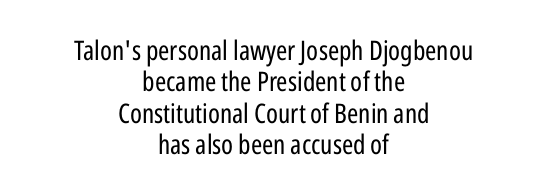
The image shows 27 px text type, upright; set centered, line spacing 1.16x, normal letter spacing, not underlined.
